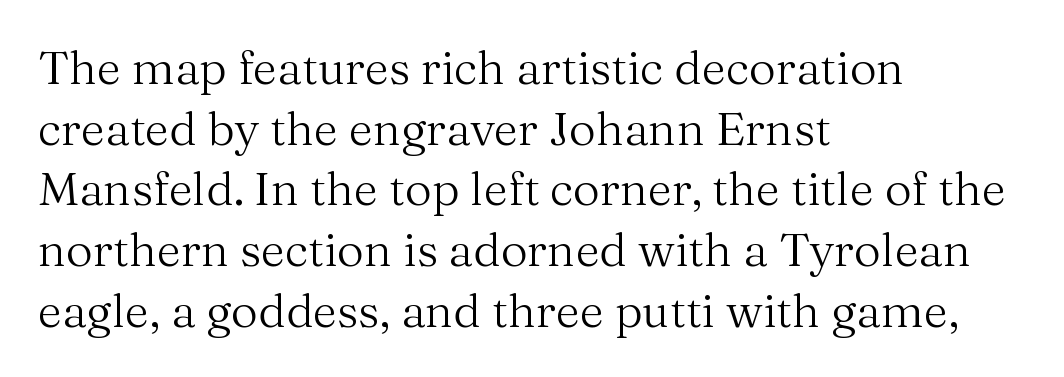
{"serif": "yes", "italic": "no", "bold": "no", "weight": "regular", "width": "normal", "stroke_contrast": "medium", "x_height": "medium", "monospaced": "no", "underline": "no", "align": "left", "line_spacing": "normal", "line_spacing_ratio": 1.29, "letter_spacing": "normal", "letter_spacing_em": 0.0, "glyph_px": 47}
